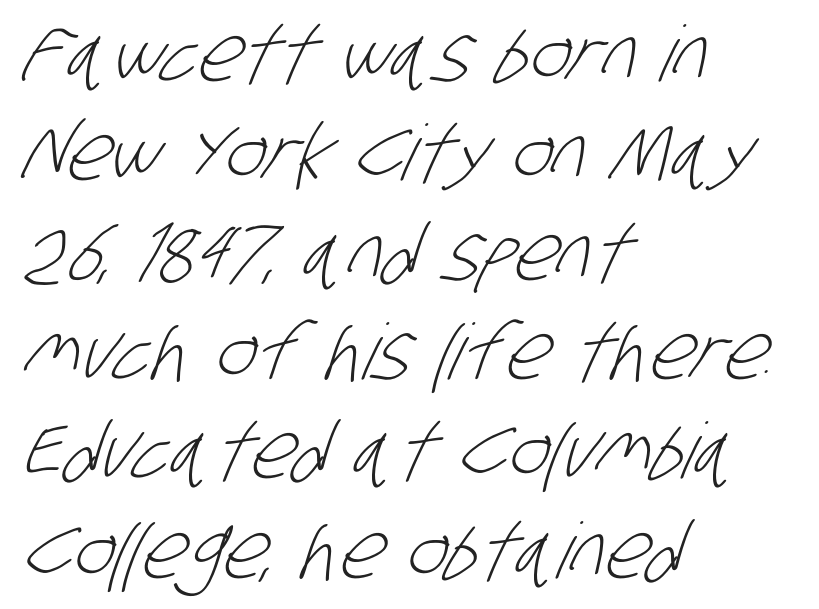
Q: Is the text bold? A: No.
Q: Is the typeface a serif or a sans-serif typeface? A: Sans-serif.
Q: Is the text underlined? A: No.
Q: How is the paragraph aligned? A: Left-aligned.
Q: Is the spacing between letters normal or unusually wide? A: Normal.
Q: Is the spacing between lines tight, normal or loose? A: Normal.
Q: Width (condensed, normal, or wide)? A: Condensed.
Q: Stroke contrast? A: Low.
Q: x-height? A: Large.
Q: Monospaced? A: No.
